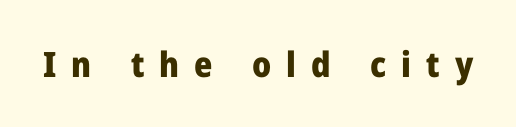
The image shows 35 px heavy sans-serif type, upright; set unusually wide letter spacing (+0.43 em), not underlined; low stroke contrast and a medium x-height.
